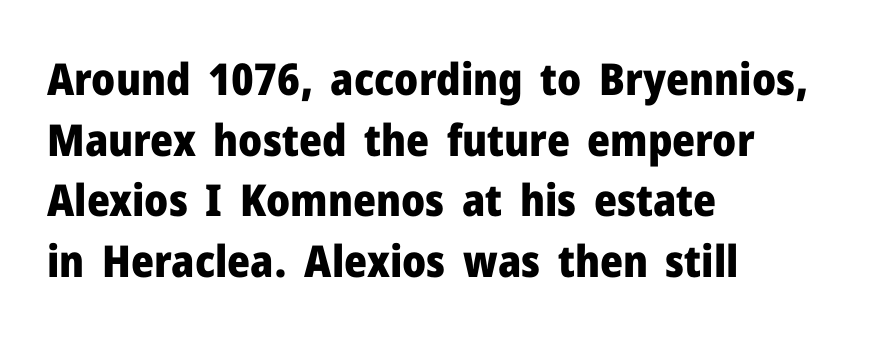
The tracking reads as untouched default to a designer's eye. Italic: no, the glyphs are upright roman. Compared with typical paragraphs, the rows here are spaced about the same. Set as a true bold cut, around the 700 mark.
